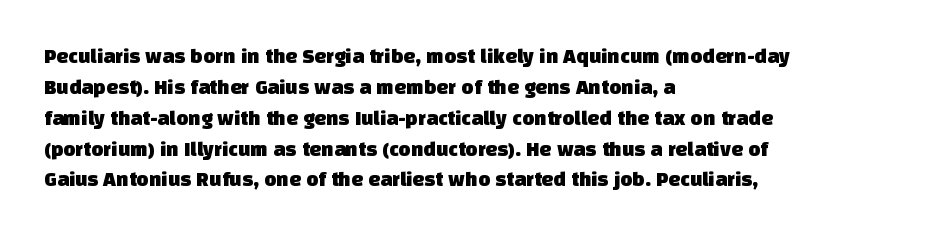
{"underline": "no", "align": "left", "line_spacing": "normal", "line_spacing_ratio": 1.47, "letter_spacing": "normal", "letter_spacing_em": 0.0, "glyph_px": 21}
